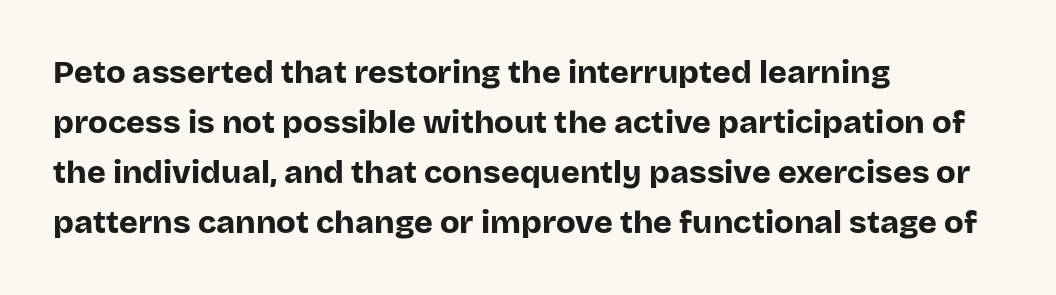
You can tell it's not italic because the verticals are truly vertical. Teacher's note: observe the even left margin — that is flush-left alignment. Decoration check: the copy has no underline. A typesetter would call this leading conventional body-copy spacing. Letterform terminals end flat and unadorned throughout the passage.
